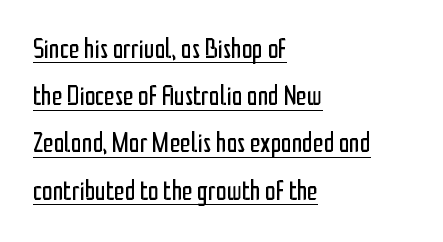
{"italic": "no", "bold": "no", "underline": "yes", "align": "left", "line_spacing_ratio": 1.75, "letter_spacing": "normal", "letter_spacing_em": 0.0, "glyph_px": 27}
